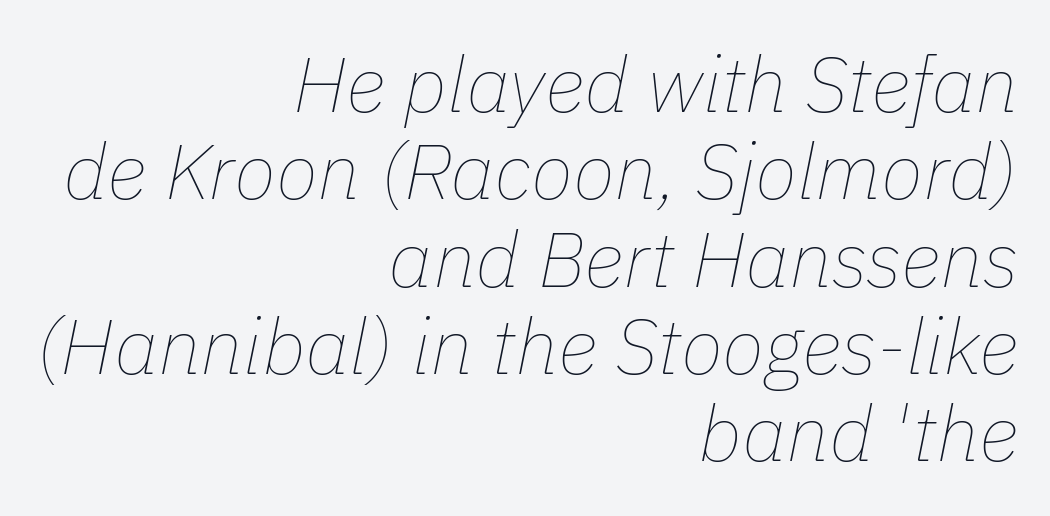
{"italic": "yes", "lean": "right", "slant_degrees": 11, "bold": "no", "weight": "thin", "width": "normal", "stroke_contrast": "low", "x_height": "medium", "monospaced": "no", "underline": "no", "align": "right", "line_spacing": "tight", "line_spacing_ratio": 1.12, "letter_spacing": "normal", "letter_spacing_em": 0.0, "glyph_px": 78}
